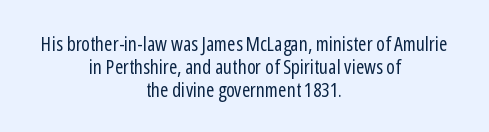
Q: Is the text bold? A: No.
Q: Is the text italic (slanted)? A: No, it is upright.
Q: Is the text underlined? A: No.
Q: How is the paragraph aligned? A: Centered.
Q: Is the spacing between letters normal or unusually wide? A: Normal.
Q: Is the spacing between lines tight, normal or loose? A: Tight.
